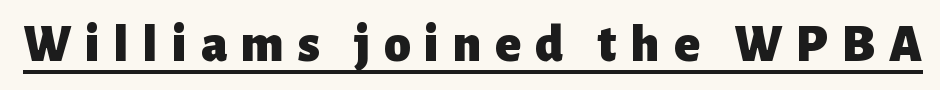
{"serif": "no", "italic": "no", "bold": "yes", "weight": "heavy", "width": "normal", "stroke_contrast": "low", "x_height": "medium", "monospaced": "no", "underline": "yes", "letter_spacing": "wide", "letter_spacing_em": 0.26, "glyph_px": 53}
